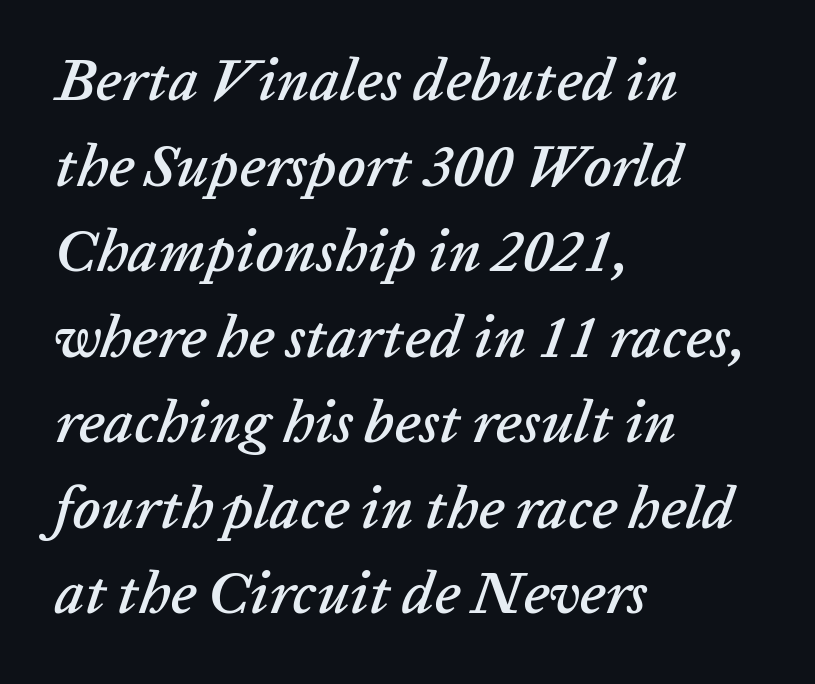
Q: Is the text italic (slanted)? A: Yes, it leans right by about 20 degrees.
Q: Is the text underlined? A: No.
Q: How is the paragraph aligned? A: Left-aligned.
Q: Is the spacing between letters normal or unusually wide? A: Normal.
Q: Is the spacing between lines tight, normal or loose? A: Normal.
Q: Width (condensed, normal, or wide)? A: Normal.
Q: Stroke contrast? A: Low.
Q: x-height? A: Medium.
Q: Monospaced? A: No.
